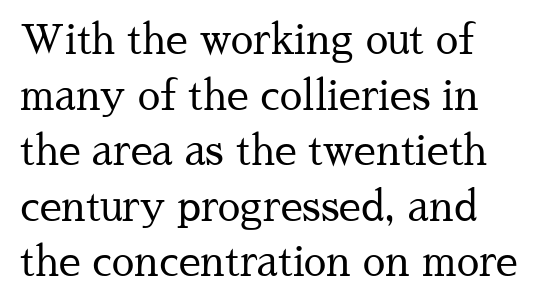
Q: Is the text bold? A: No.
Q: Is the text italic (slanted)? A: No, it is upright.
Q: Is the typeface a serif or a sans-serif typeface? A: Serif.
Q: Is the text underlined? A: No.
Q: Is the spacing between letters normal or unusually wide? A: Normal.
Q: Is the spacing between lines tight, normal or loose? A: Normal.
Q: Width (condensed, normal, or wide)? A: Normal.
Q: Stroke contrast? A: Medium.
Q: x-height? A: Medium.
Q: Monospaced? A: No.
